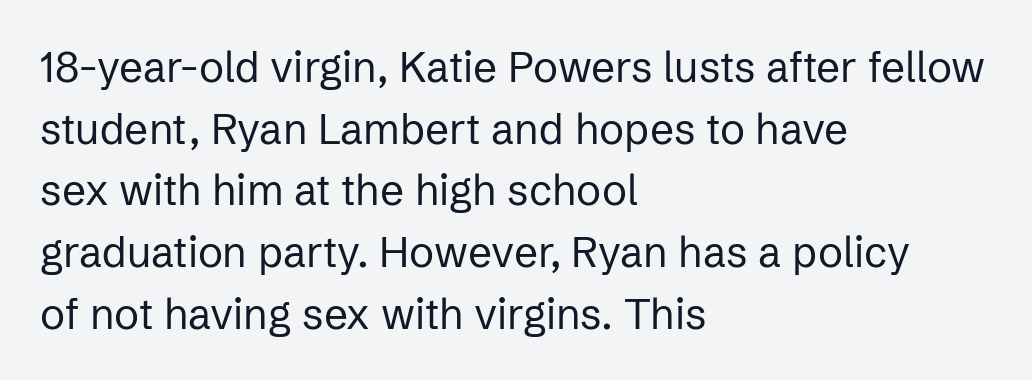
Q: Is the text bold? A: No.
Q: Is the text italic (slanted)? A: No, it is upright.
Q: Is the typeface a serif or a sans-serif typeface? A: Sans-serif.
Q: Is the text underlined? A: No.
Q: How is the paragraph aligned? A: Left-aligned.
Q: Is the spacing between letters normal or unusually wide? A: Normal.
Q: Is the spacing between lines tight, normal or loose? A: Normal.
Q: Width (condensed, normal, or wide)? A: Normal.
Q: Stroke contrast? A: Low.
Q: x-height? A: Medium.
Q: Monospaced? A: No.
